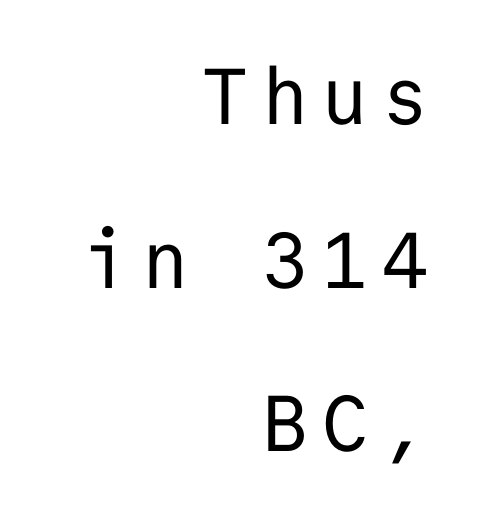
{"serif": "no", "italic": "no", "bold": "no", "weight": "regular", "width": "normal", "stroke_contrast": "low", "x_height": "medium", "monospaced": "yes", "underline": "no", "align": "right", "line_spacing": "loose", "line_spacing_ratio": 2.07, "glyph_px": 79}
